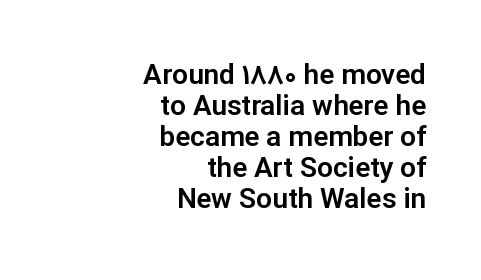
Q: Is the text italic (slanted)? A: No, it is upright.
Q: Is the typeface a serif or a sans-serif typeface? A: Sans-serif.
Q: Is the text underlined? A: No.
Q: How is the paragraph aligned? A: Right-aligned.
Q: Is the spacing between letters normal or unusually wide? A: Normal.
Q: Is the spacing between lines tight, normal or loose? A: Tight.
Q: Width (condensed, normal, or wide)? A: Normal.
Q: Stroke contrast? A: Low.
Q: x-height? A: Medium.
Q: Monospaced? A: No.
